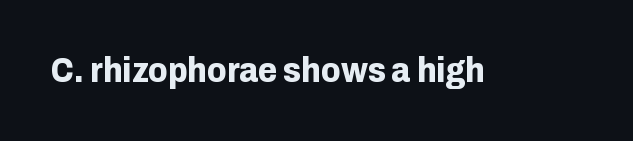
The image shows 35 px bold sans-serif type, upright; set normal letter spacing, not underlined; low stroke contrast and a medium x-height.
